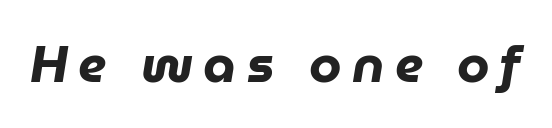
{"italic": "yes", "lean": "right", "slant_degrees": 9, "bold": "yes", "weight": "heavy", "width": "normal", "stroke_contrast": "low", "x_height": "medium", "monospaced": "no", "underline": "no", "letter_spacing": "wide", "letter_spacing_em": 0.2, "glyph_px": 52}
